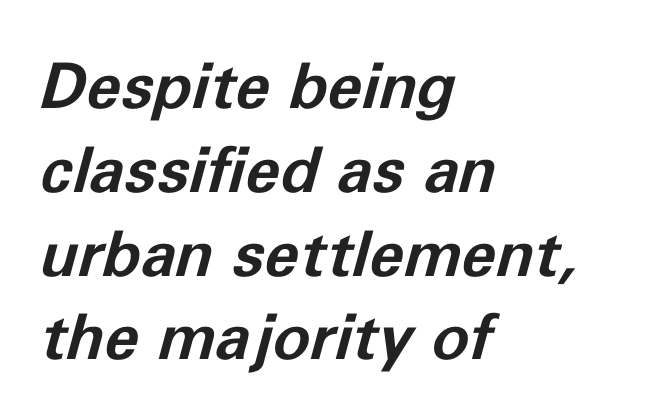
The rag falls on the right side of this text block. Underlining? Definitely not there. Strokes here are thick enough to call this a true bold. The rendering keeps characters at their native spacing. Summary of vertical rhythm: regular, with standard interline spacing. If you drew a line through each stem, it would be angled.
